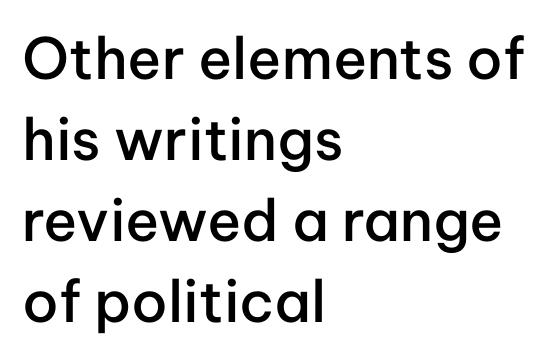
These lines keep a tight, regular rhythm from letter to letter. These lines are rendered in a variable-pitch font. The lettering holds an erect, upright posture throughout. The baseline area is clear. This rendering employs a face without finishing strokes, i.e., a sans-serif.
